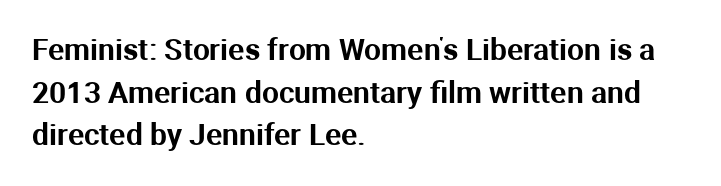
Nobody touched the tracking dial on this one. A bare baseline throughout the passage. The ragged edge is on the right, which tells us the setting is flush left. Varying glyph widths throughout — classic text-font behaviour.
